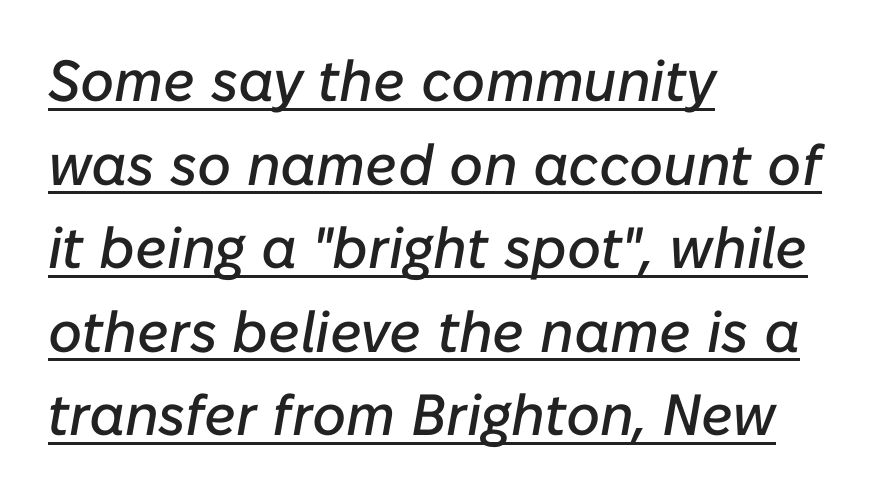
{"italic": "yes", "lean": "right", "slant_degrees": 10, "width": "normal", "stroke_contrast": "low", "x_height": "medium", "monospaced": "no", "underline": "yes", "align": "left", "line_spacing": "normal", "line_spacing_ratio": 1.44, "letter_spacing": "normal", "letter_spacing_em": 0.0, "glyph_px": 58}
